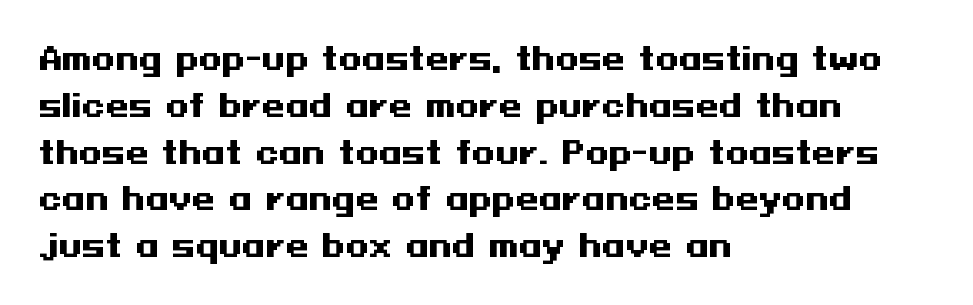
You could call the tracking neutral — neither tight nor loose. Compared with typical paragraphs, the rows here are spaced about the same. Caption: multi-line text, flush left, ragged right. Check under the words: just untouched page. Look at the bottom of the vertical strokes: they stop flat, with no serifs.
